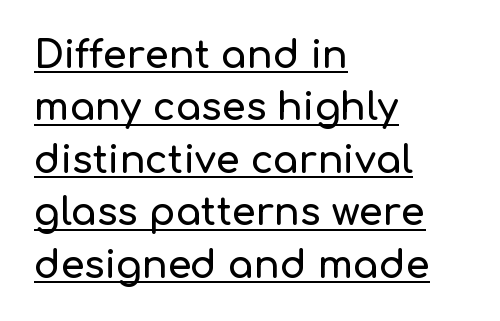
Q: Is the text italic (slanted)? A: No, it is upright.
Q: Is the typeface a serif or a sans-serif typeface? A: Sans-serif.
Q: Is the text underlined? A: Yes.
Q: How is the paragraph aligned? A: Left-aligned.
Q: Is the spacing between letters normal or unusually wide? A: Normal.
Q: Is the spacing between lines tight, normal or loose? A: Normal.
Q: Width (condensed, normal, or wide)? A: Normal.
Q: Stroke contrast? A: Low.
Q: x-height? A: Medium.
Q: Monospaced? A: No.
